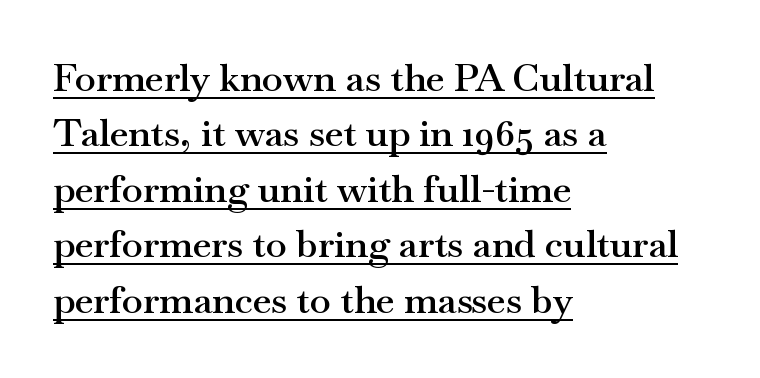
Each letter's strokes conclude with small projecting serifs. The specimen includes a rule beneath the text block's lines. These lines are rendered in a variable-pitch font. The letters stand straight up with perfectly vertical stems. These lines carry some extra weight — a demibold, not a full bold. Leading matches the norm, producing a regular column.
